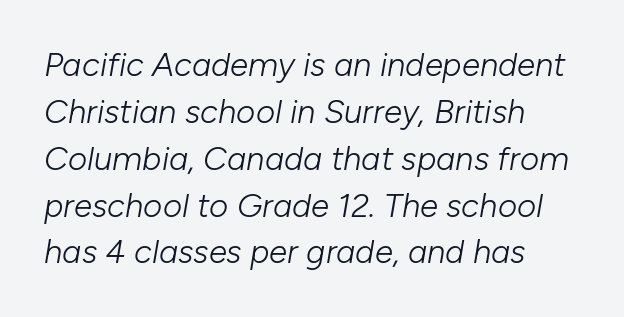
The designer left line spacing at the default. This rendering features lettering with no underline. Line beginnings align vertically; line endings do not. On a weight scale, this lands at 450 or below. This sample has the flowing, uneven cadence of proportional lettering. Standard letterfit; no display-style spreading of the glyphs.
